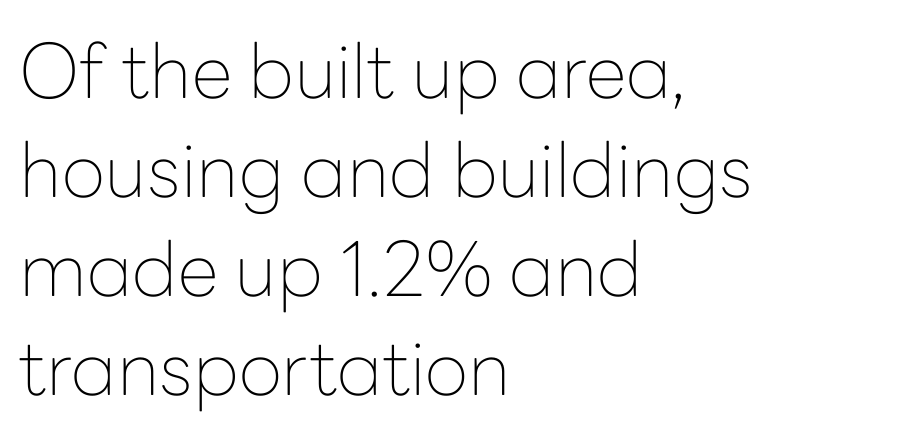
Q: Is the text bold? A: No.
Q: Is the text italic (slanted)? A: No, it is upright.
Q: Is the typeface a serif or a sans-serif typeface? A: Sans-serif.
Q: Is the text underlined? A: No.
Q: How is the paragraph aligned? A: Left-aligned.
Q: Is the spacing between letters normal or unusually wide? A: Normal.
Q: Is the spacing between lines tight, normal or loose? A: Normal.
Q: Width (condensed, normal, or wide)? A: Normal.
Q: Stroke contrast? A: Low.
Q: x-height? A: Medium.
Q: Monospaced? A: No.
